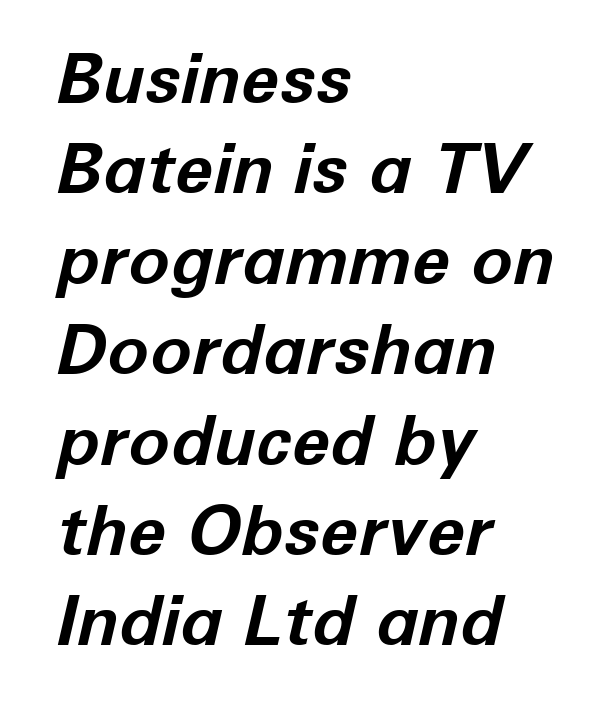
The image shows 69 px bold type, italic (leaning right); set left-aligned, normal line spacing (1.31x), normal letter spacing, not underlined; low stroke contrast and a medium x-height.
